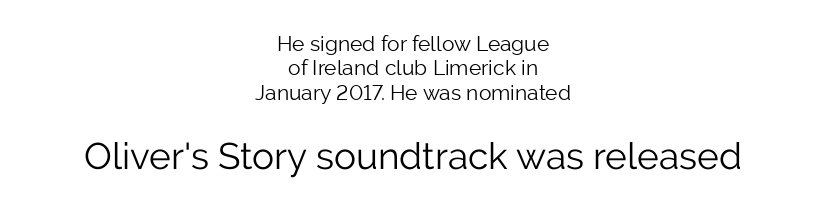
Weight: not bold — regular or lighter. These lines are rendered in a variable-pitch font. A clean baseline with only descenders dipping below it. The block sitting lower on the canvas is the one with enlarged characters. Grotesque or geometric, the face here clearly has no serifs. This rendering leaves character spacing at its baseline value.
